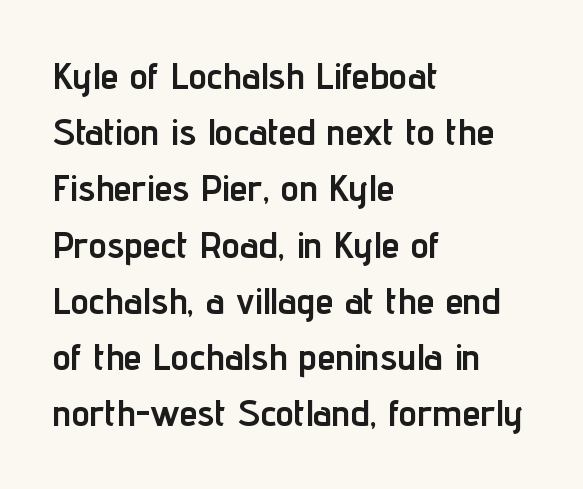
Q: Is the text bold? A: Yes.
Q: Is the text italic (slanted)? A: No, it is upright.
Q: Is the typeface a serif or a sans-serif typeface? A: Sans-serif.
Q: Is the text underlined? A: No.
Q: How is the paragraph aligned? A: Left-aligned.
Q: Is the spacing between letters normal or unusually wide? A: Normal.
Q: Is the spacing between lines tight, normal or loose? A: Normal.
Q: Width (condensed, normal, or wide)? A: Condensed.
Q: Stroke contrast? A: Low.
Q: x-height? A: Medium.
Q: Monospaced? A: No.
